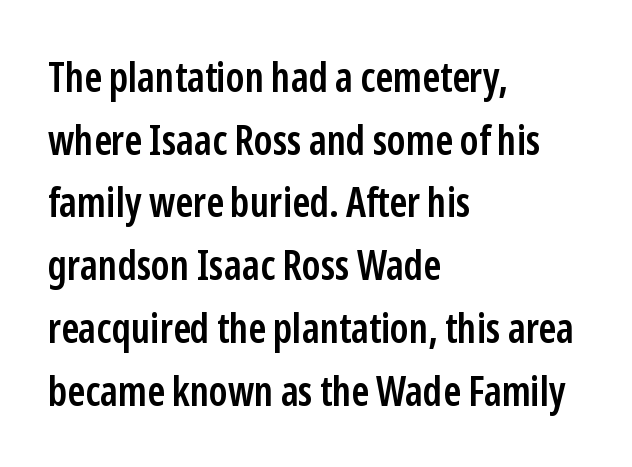
These lines are rendered in a variable-pitch font. Descenders are the only things crossing below the line. This sample keeps an unexceptional amount of space between lines. Alignment: flush left. The line texture is even and compact thanks to regular tracking. On the weight axis this lands at semibold, roughly 600.
